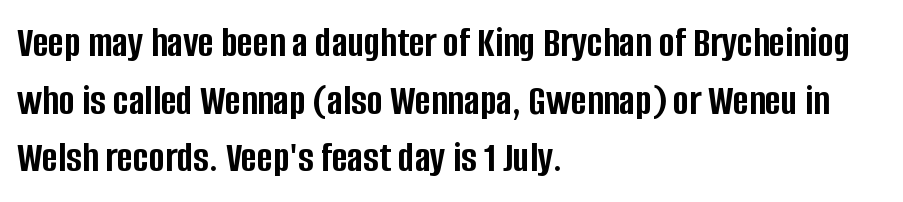
The image shows 43 px semibold, condensed sans-serif type, upright; set left-aligned, normal line spacing (1.34x), normal letter spacing, not underlined; low stroke contrast and a large x-height.
